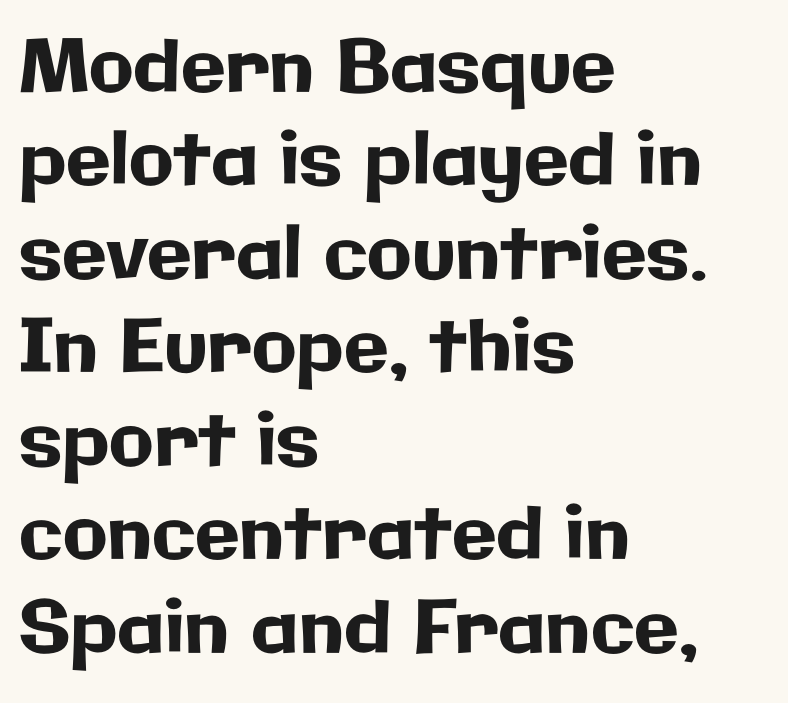
Q: Is the text italic (slanted)? A: No, it is upright.
Q: Is the typeface a serif or a sans-serif typeface? A: Sans-serif.
Q: Is the text underlined? A: No.
Q: How is the paragraph aligned? A: Left-aligned.
Q: Is the spacing between letters normal or unusually wide? A: Normal.
Q: Is the spacing between lines tight, normal or loose? A: Normal.
Q: Width (condensed, normal, or wide)? A: Normal.
Q: Stroke contrast? A: Low.
Q: x-height? A: Medium.
Q: Monospaced? A: No.
